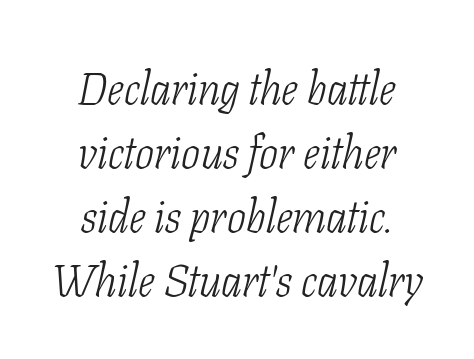
The image shows 45 px light, condensed serif type, italic (leaning right); set centered, normal line spacing (1.42x), normal letter spacing, not underlined; low stroke contrast and a medium x-height.
